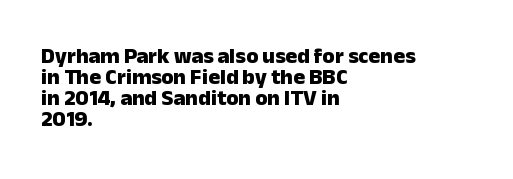
Each glyph is drawn with heavy, bold strokes. Any mark beneath the type? The region is blank. Posture: straight, roman, zero tilt. The designer dialed line spacing down below the default. Compared with a centered layout, this one pins lines to the left instead. Standard letterfit; no display-style spreading of the glyphs.
